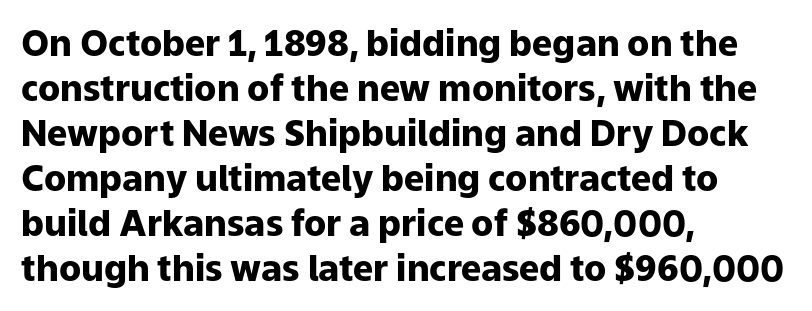
{"serif": "no", "italic": "no", "bold": "yes", "weight": "heavy", "width": "normal", "stroke_contrast": "low", "x_height": "medium", "monospaced": "no", "underline": "no", "align": "left", "line_spacing": "normal", "line_spacing_ratio": 1.25, "letter_spacing": "normal", "letter_spacing_em": 0.0, "glyph_px": 36}
